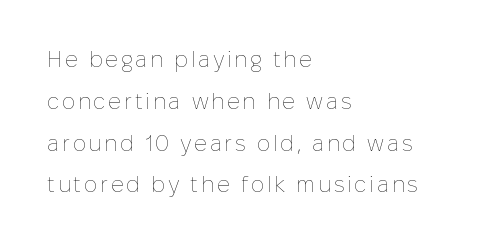
{"italic": "no", "bold": "no", "underline": "no", "align": "left", "line_spacing": "loose", "line_spacing_ratio": 1.9, "glyph_px": 22}
